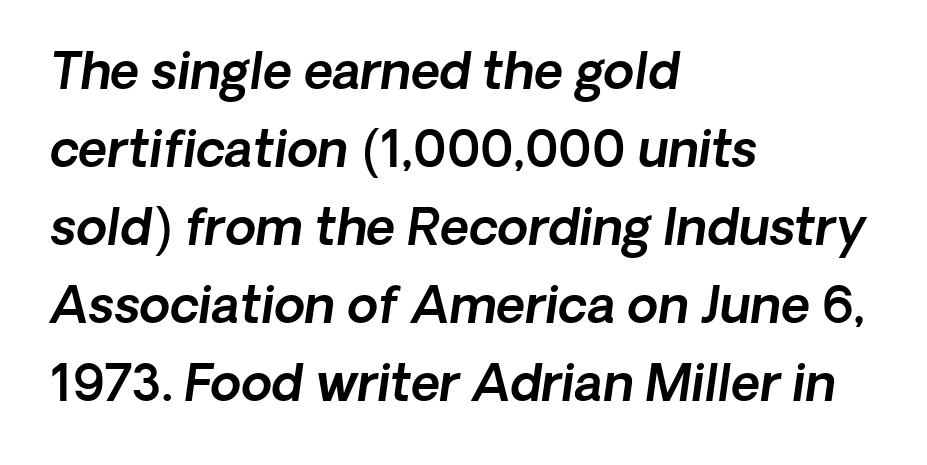
Q: Is the typeface a serif or a sans-serif typeface? A: Sans-serif.
Q: Is the text underlined? A: No.
Q: How is the paragraph aligned? A: Left-aligned.
Q: Is the spacing between letters normal or unusually wide? A: Normal.
Q: Is the spacing between lines tight, normal or loose? A: Normal.
Q: Width (condensed, normal, or wide)? A: Normal.
Q: x-height? A: Medium.
Q: Monospaced? A: No.
